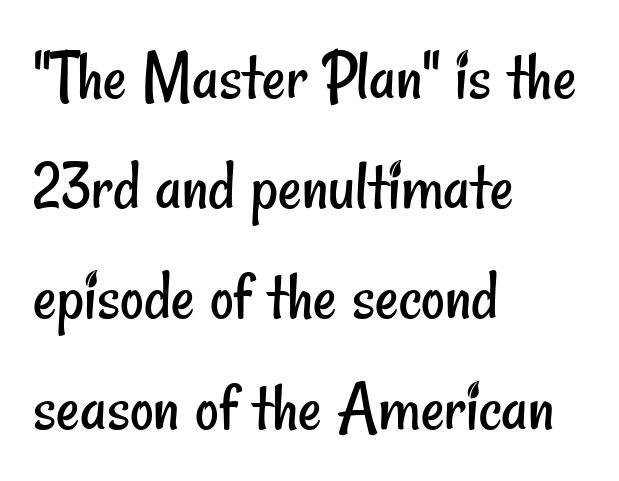
Q: Is the text bold? A: No.
Q: Is the typeface a serif or a sans-serif typeface? A: Sans-serif.
Q: Is the text underlined? A: No.
Q: How is the paragraph aligned? A: Left-aligned.
Q: Is the spacing between letters normal or unusually wide? A: Normal.
Q: Is the spacing between lines tight, normal or loose? A: Normal.
Q: Width (condensed, normal, or wide)? A: Condensed.
Q: Stroke contrast? A: Low.
Q: x-height? A: Small.
Q: Monospaced? A: No.
